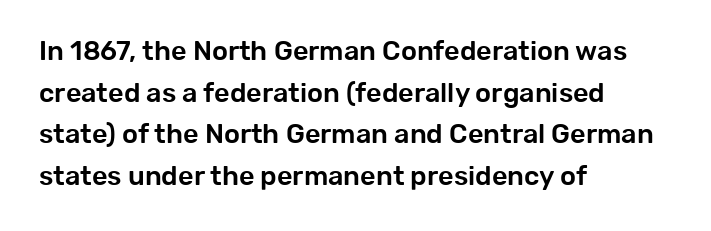
Q: Is the text italic (slanted)? A: No, it is upright.
Q: Is the text underlined? A: No.
Q: How is the paragraph aligned? A: Left-aligned.
Q: Is the spacing between letters normal or unusually wide? A: Normal.
Q: Is the spacing between lines tight, normal or loose? A: Normal.
